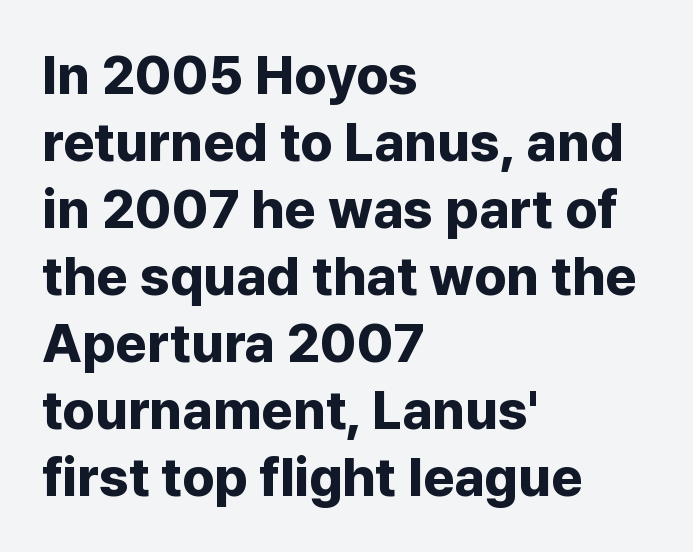
The image shows 54 px bold sans-serif type, upright; set left-aligned, line spacing 1.24x, normal letter spacing, not underlined; low stroke contrast and a medium x-height.
